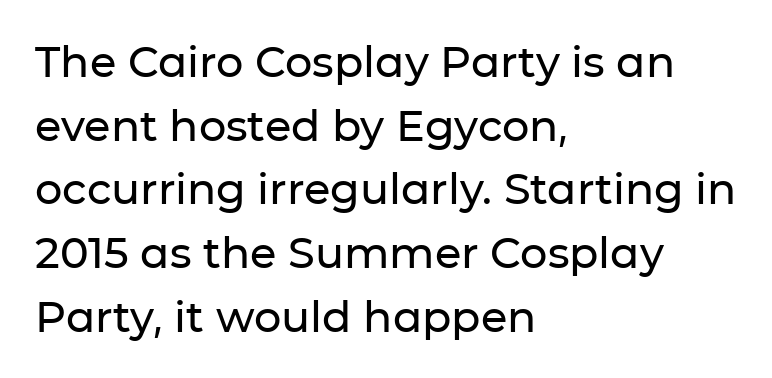
Leading: standard. Where is the straight margin? On the left. These lines are rendered in a variable-pitch font. Inter-character spacing is left at the font's built-in metrics. Tall strokes in this sample are plumb rather than angled. Serif or sans? Sans — the stroke terminals are bare.
